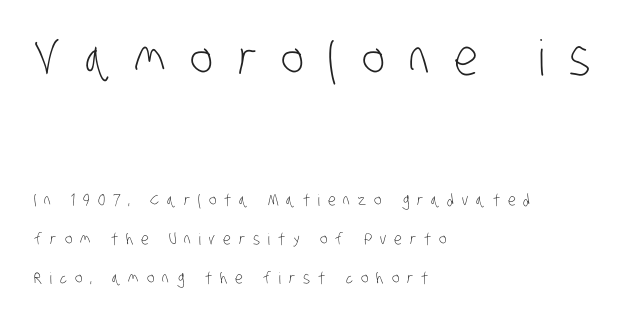
Q: Is the text bold? A: No.
Q: Is the typeface a serif or a sans-serif typeface? A: Sans-serif.
Q: Is the text underlined? A: No.
Q: How is the paragraph aligned? A: Left-aligned.
Q: Is the spacing between letters normal or unusually wide? A: Unusually wide.
Q: Is the spacing between lines tight, normal or loose? A: Loose.
Q: Which block of text is set in a larger size, the first (top) or the second (bottom)? A: The first (top) one.
Q: Width (condensed, normal, or wide)? A: Condensed.
Q: Stroke contrast? A: Low.
Q: x-height? A: Large.
Q: Monospaced? A: No.
